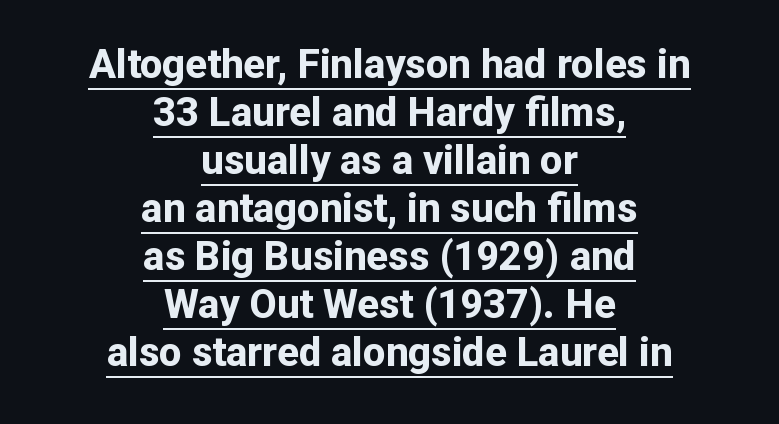
{"serif": "no", "italic": "no", "bold": "yes", "weight": "bold", "width": "normal", "stroke_contrast": "low", "x_height": "medium", "monospaced": "no", "underline": "yes", "align": "center", "line_spacing_ratio": 1.2, "letter_spacing": "normal", "letter_spacing_em": 0.0, "glyph_px": 40}
